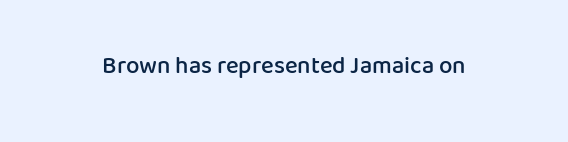
Q: Is the text bold? A: Semi-bold.
Q: Is the text italic (slanted)? A: No, it is upright.
Q: Is the text underlined? A: No.
Q: Is the spacing between letters normal or unusually wide? A: Normal.
